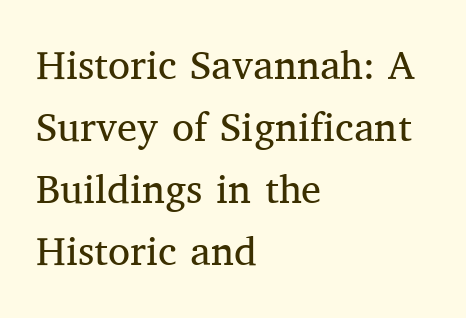
Tall strokes in this sample are plumb rather than angled. In terms of leading, this rendering sits right in the middle. The gap between lines stays unmarked. The rendering uses natural spacing where letterforms have individual widths.
